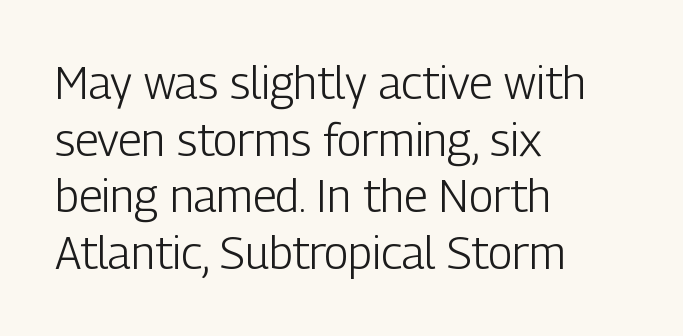
The string is rendered with underlining switched off. Ordinary non-slanted type is in use. Each stroke keeps to a modest, everyday thickness or less. You can tell from the bare stems that sans-serif type was used. Line beginnings align vertically; line endings do not. A typesetter would call this proportional, since set widths differ per character.
